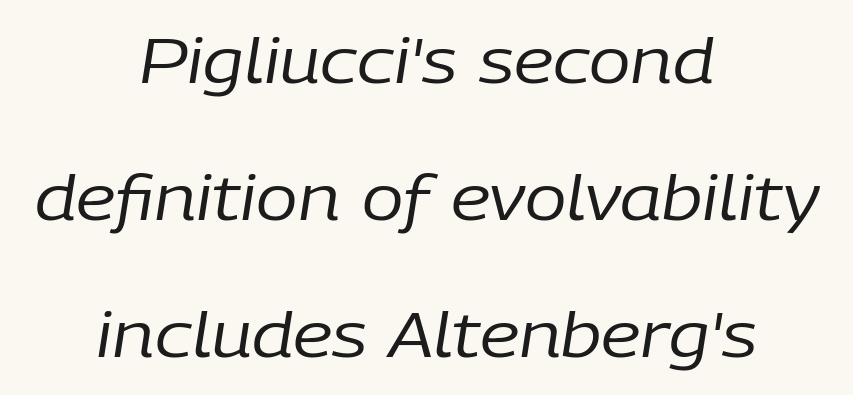
The image shows 62 px regular-weight type, italic (leaning right); set centered, loose line spacing (2.21x), normal letter spacing, not underlined; low stroke contrast and a medium x-height.
